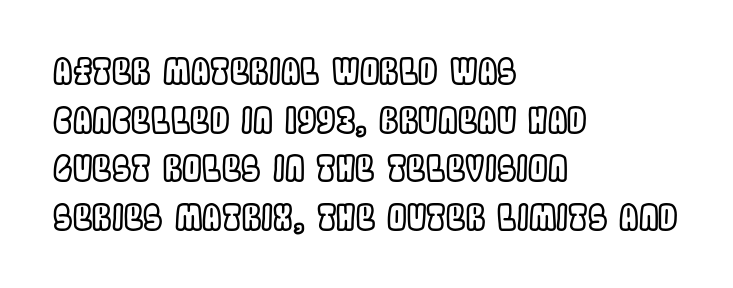
{"italic": "no", "width": "condensed", "x_height": "large", "monospaced": "no", "underline": "no", "align": "left", "line_spacing": "normal", "line_spacing_ratio": 1.39, "letter_spacing": "normal", "letter_spacing_em": 0.0, "glyph_px": 35}
